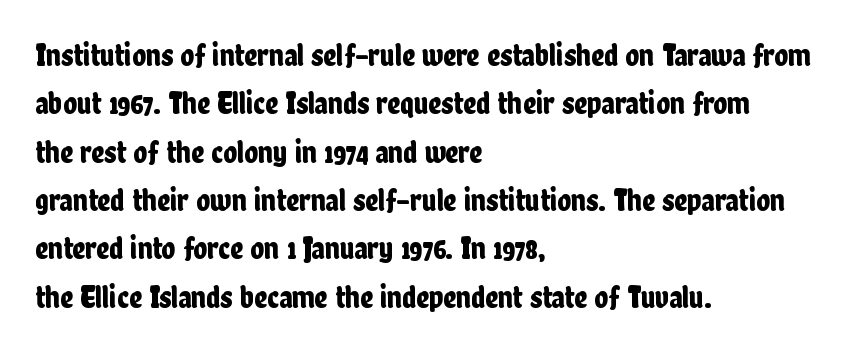
{"serif": "no", "italic": "no", "width": "condensed", "stroke_contrast": "low", "x_height": "medium", "monospaced": "no", "underline": "no", "align": "left", "line_spacing": "normal", "line_spacing_ratio": 1.51, "letter_spacing": "normal", "letter_spacing_em": 0.0, "glyph_px": 32}
